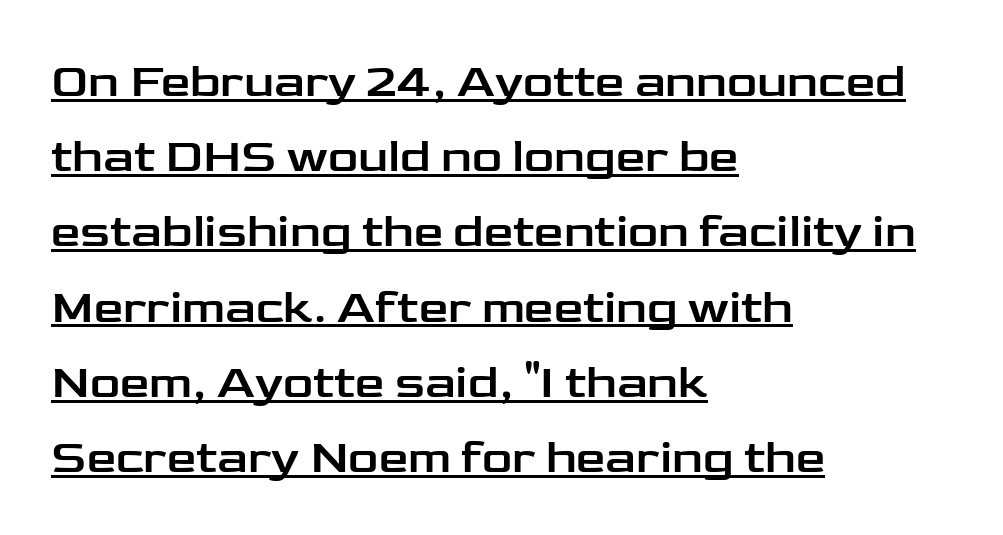
The setting favours the left margin, as ordinary paragraphs usually do. The type sits square on the baseline with zero lean. This rendering employs a face without finishing strokes, i.e., a sans-serif. These characters rest on top of a visible drawn line. Short note: letters normally spaced. In terms of leading, this rendering sits right in the middle.
